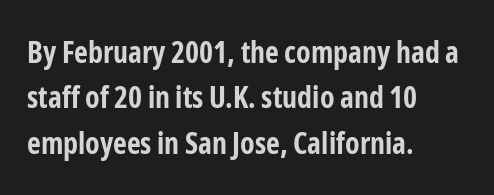
The glyphs have the mass of a bold cut. Quick note: underline off. Nobody touched the tracking dial on this one. Ascenders rise straight up at ninety degrees.
